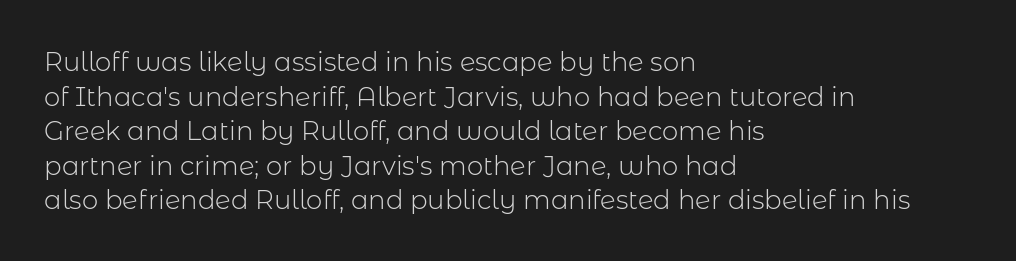
{"italic": "no", "bold": "no", "underline": "no", "align": "left", "line_spacing": "normal", "line_spacing_ratio": 1.33, "letter_spacing": "normal", "letter_spacing_em": 0.0, "glyph_px": 26}
